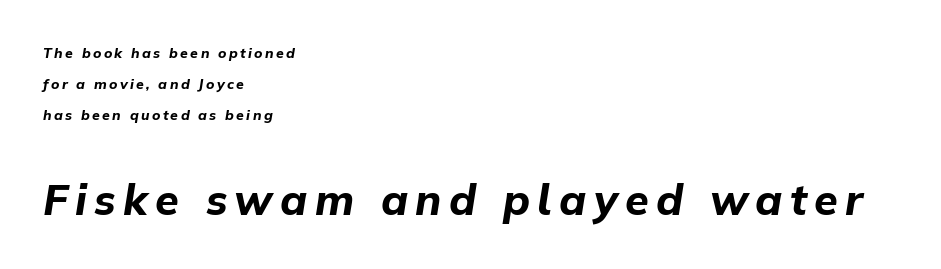
The image shows 43 px bold type, italic (leaning right); set left-aligned, loose line spacing (2.22x), not underlined; the second (bottom) block is 3.07x larger; low stroke contrast and a medium x-height.
